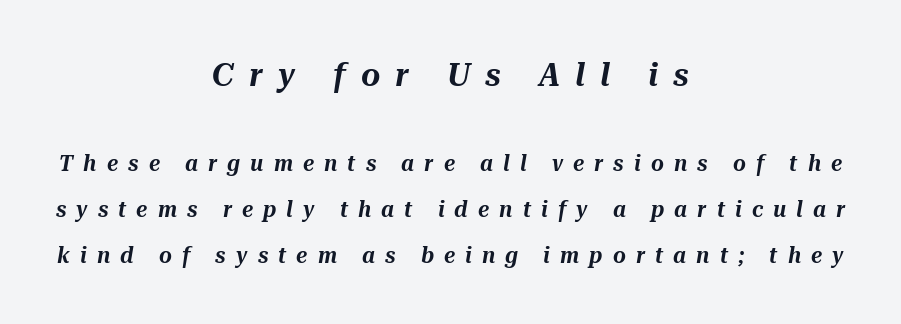
{"italic": "yes", "lean": "right", "slant_degrees": 10, "width": "normal", "stroke_contrast": "medium", "x_height": "medium", "monospaced": "no", "underline": "no", "align": "center", "line_spacing": "loose", "line_spacing_ratio": 2.08, "letter_spacing": "wide", "letter_spacing_em": 0.46, "larger_block": "first", "size_ratio": 1.5, "glyph_px": 33}
